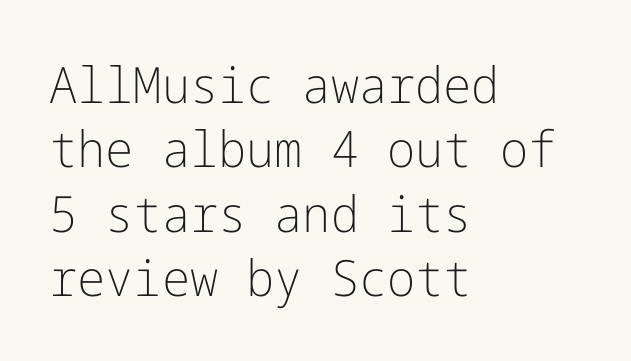
Q: Is the text bold? A: No.
Q: Is the text italic (slanted)? A: No, it is upright.
Q: Is the typeface a serif or a sans-serif typeface? A: Sans-serif.
Q: Is the text underlined? A: No.
Q: How is the paragraph aligned? A: Left-aligned.
Q: Is the spacing between letters normal or unusually wide? A: Normal.
Q: Is the spacing between lines tight, normal or loose? A: Normal.
Q: Width (condensed, normal, or wide)? A: Normal.
Q: Stroke contrast? A: Low.
Q: x-height? A: Medium.
